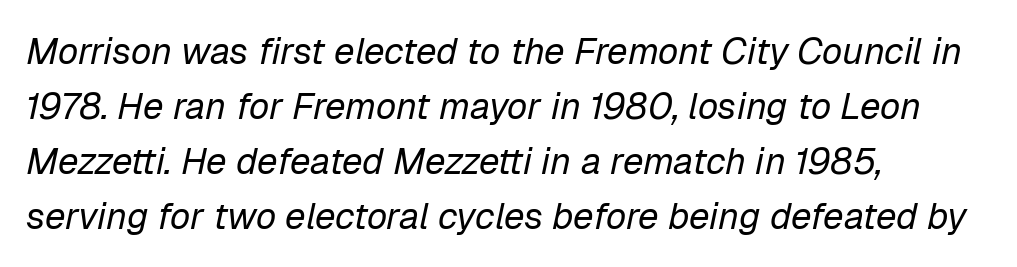
You could not count columns in this text — the font is proportionally spaced. Plain, unruled lines of type. Teacher's note: observe the even left margin — that is flush-left alignment. Whoever set this chose a conventional vertical rhythm.
